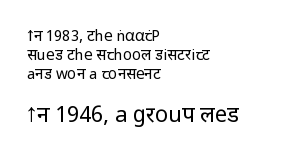
The image shows 22 px text type, upright; set left-aligned, normal line spacing (1.28x), normal letter spacing, not underlined; the second (bottom) block is 1.47x larger.
